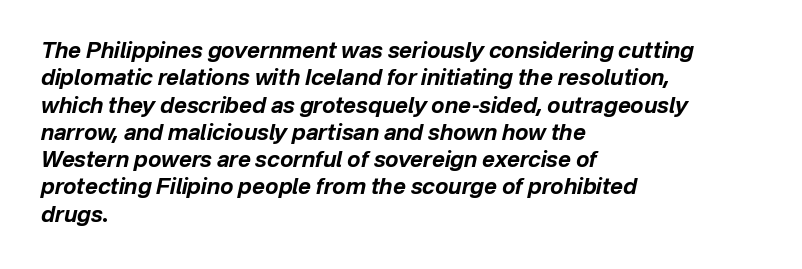
Q: Is the text bold? A: Yes.
Q: Is the text italic (slanted)? A: Yes, it leans right by about 12 degrees.
Q: Is the text underlined? A: No.
Q: How is the paragraph aligned? A: Left-aligned.
Q: Is the spacing between letters normal or unusually wide? A: Normal.
